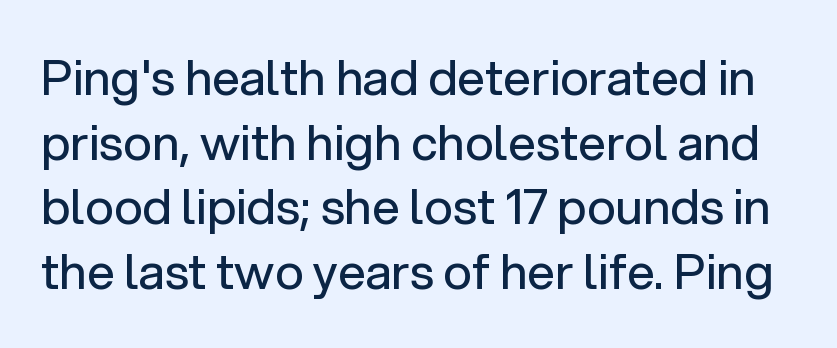
Q: Is the text bold? A: No.
Q: Is the text italic (slanted)? A: No, it is upright.
Q: Is the typeface a serif or a sans-serif typeface? A: Sans-serif.
Q: Is the text underlined? A: No.
Q: Is the spacing between letters normal or unusually wide? A: Normal.
Q: Is the spacing between lines tight, normal or loose? A: Normal.
Q: Width (condensed, normal, or wide)? A: Normal.
Q: Stroke contrast? A: Low.
Q: x-height? A: Medium.
Q: Monospaced? A: No.
